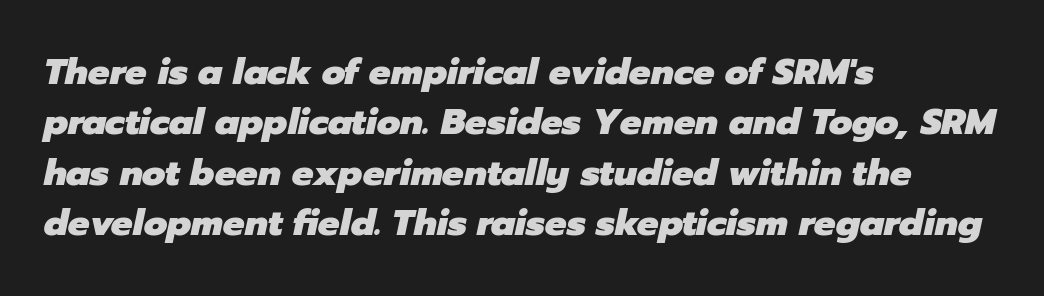
Q: Is the text bold? A: Yes.
Q: Is the text italic (slanted)? A: Yes, it leans right by about 12 degrees.
Q: Is the text underlined? A: No.
Q: How is the paragraph aligned? A: Left-aligned.
Q: Is the spacing between letters normal or unusually wide? A: Normal.
Q: Is the spacing between lines tight, normal or loose? A: Normal.
Q: Width (condensed, normal, or wide)? A: Normal.
Q: Stroke contrast? A: Low.
Q: x-height? A: Medium.
Q: Monospaced? A: No.
